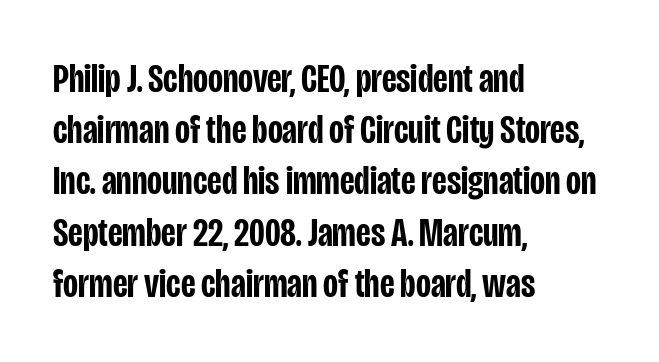
Q: Is the text bold? A: Semi-bold.
Q: Is the text italic (slanted)? A: No, it is upright.
Q: Is the typeface a serif or a sans-serif typeface? A: Sans-serif.
Q: Is the text underlined? A: No.
Q: How is the paragraph aligned? A: Left-aligned.
Q: Is the spacing between letters normal or unusually wide? A: Normal.
Q: Is the spacing between lines tight, normal or loose? A: Normal.
Q: Width (condensed, normal, or wide)? A: Condensed.
Q: Stroke contrast? A: Low.
Q: x-height? A: Large.
Q: Monospaced? A: No.
